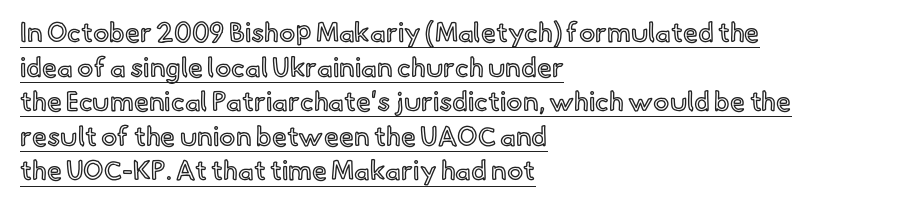
Every stem runs plumb, perpendicular to the baseline. What decoration does the sample have? An underline. Notice how descenders clear the ascenders below comfortably — that's standard leading. These lines stack with their left ends in a neat column. Honestly, the letter spacing is just normal — you wouldn't notice it.
